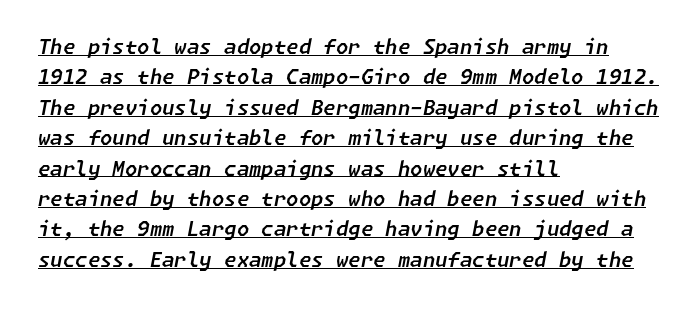
The image shows 20 px text type, italic (leaning right); set left-aligned, normal line spacing (1.52x), normal letter spacing, underlined.
